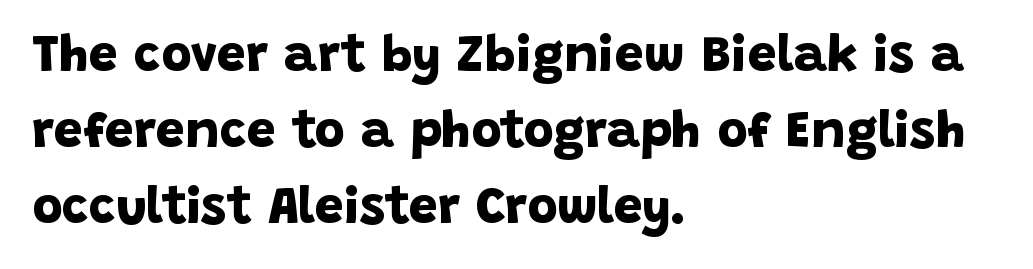
Heavy, bold letterforms. Nothing unusual about the tracking: characters are spaced as the font intends. A sans-serif font was chosen for this passage. Regular leading. Each line starts at the same left margin while the right side varies. No word sits above an underline.
